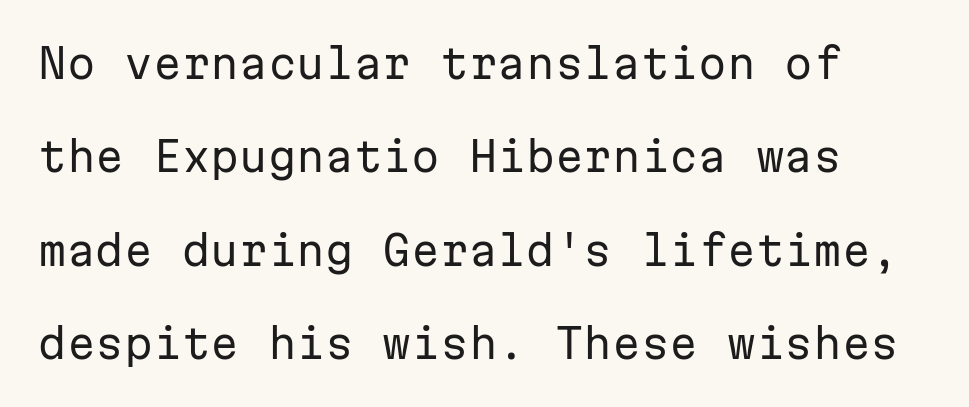
The image shows 41 px regular-weight sans-serif type, upright, monospaced; set loose line spacing (2.28x), normal letter spacing, not underlined; low stroke contrast and a medium x-height.
